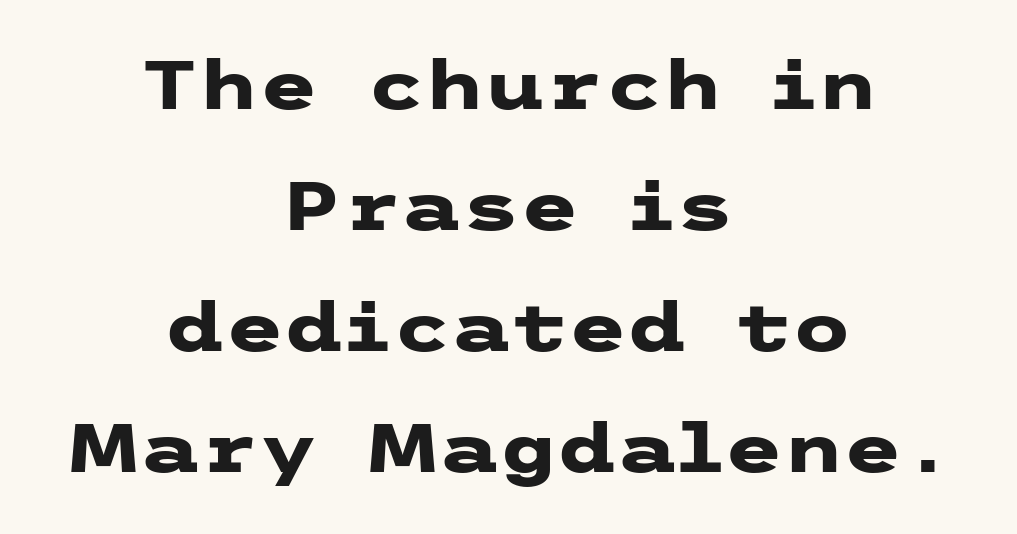
Q: Is the text bold? A: Yes.
Q: Is the text italic (slanted)? A: No, it is upright.
Q: Is the typeface a serif or a sans-serif typeface? A: Sans-serif.
Q: Is the text underlined? A: No.
Q: How is the paragraph aligned? A: Centered.
Q: Is the spacing between letters normal or unusually wide? A: Normal.
Q: Width (condensed, normal, or wide)? A: Wide.
Q: Stroke contrast? A: Low.
Q: x-height? A: Medium.
